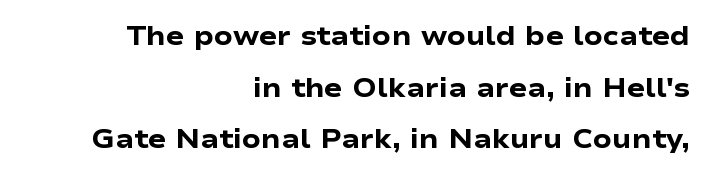
Q: Is the text bold? A: Yes.
Q: Is the text italic (slanted)? A: No, it is upright.
Q: Is the text underlined? A: No.
Q: How is the paragraph aligned? A: Right-aligned.
Q: Is the spacing between letters normal or unusually wide? A: Normal.
Q: Is the spacing between lines tight, normal or loose? A: Loose.
